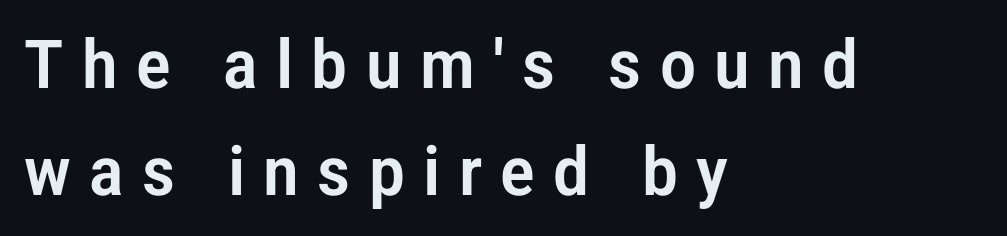
{"serif": "no", "italic": "no", "width": "condensed", "stroke_contrast": "low", "x_height": "medium", "monospaced": "no", "underline": "no", "align": "left", "line_spacing": "normal", "line_spacing_ratio": 1.57, "letter_spacing": "wide", "letter_spacing_em": 0.27, "glyph_px": 68}
